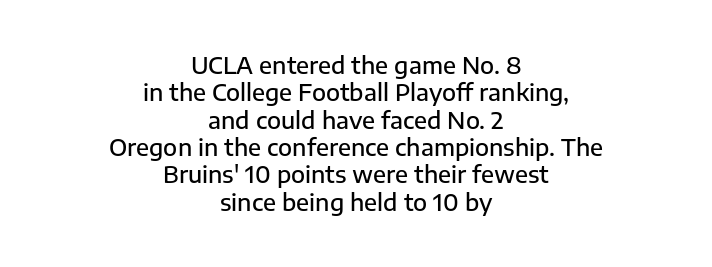
The image shows 23 px text type, upright; set centered, line spacing 1.19x, normal letter spacing, not underlined.
